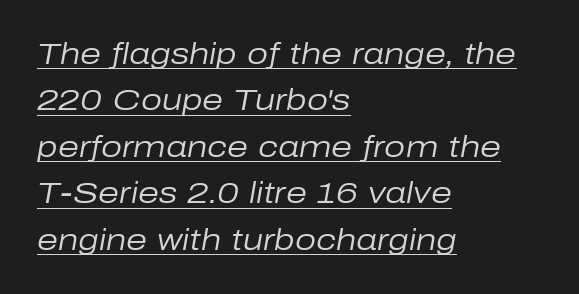
A typographer would call this underscored text. This reads as an unemphasized weight, regular at the heaviest. These lines are rendered in a variable-pitch font. The paragraph shown leans on its left margin. The whole block is typeset with a tilt. Default kerning and tracking; the words read as compact shapes.
